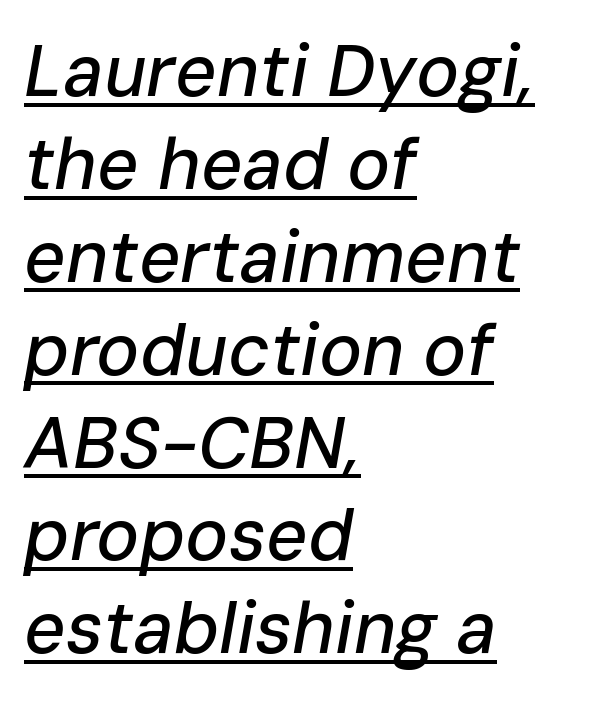
The image shows 72 px text type, italic (leaning right); set left-aligned, normal line spacing (1.29x), normal letter spacing, underlined; low stroke contrast and a medium x-height.
